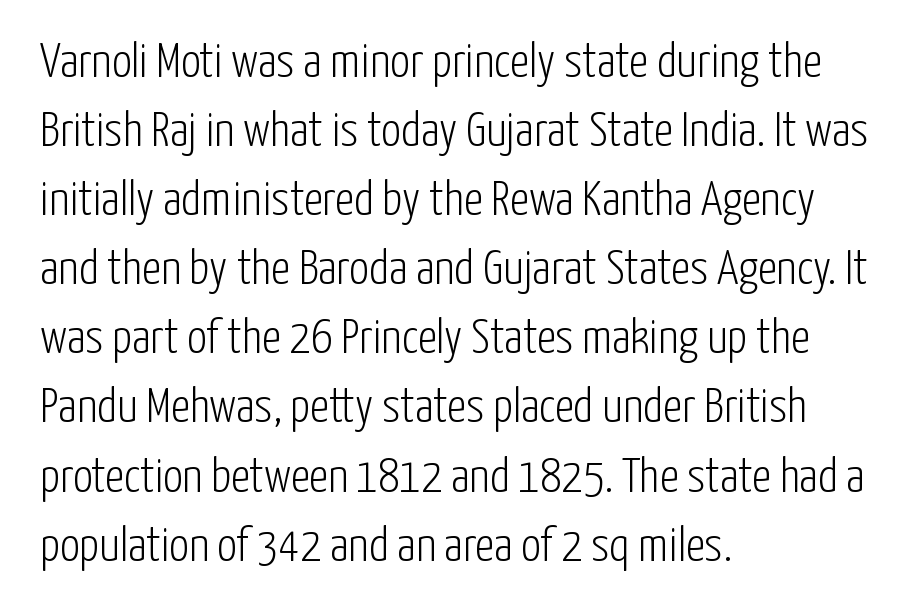
Q: Is the text bold? A: No.
Q: Is the text italic (slanted)? A: No, it is upright.
Q: Is the typeface a serif or a sans-serif typeface? A: Sans-serif.
Q: Is the text underlined? A: No.
Q: How is the paragraph aligned? A: Left-aligned.
Q: Is the spacing between letters normal or unusually wide? A: Normal.
Q: Is the spacing between lines tight, normal or loose? A: Normal.
Q: Width (condensed, normal, or wide)? A: Condensed.
Q: Stroke contrast? A: Low.
Q: x-height? A: Medium.
Q: Monospaced? A: No.
